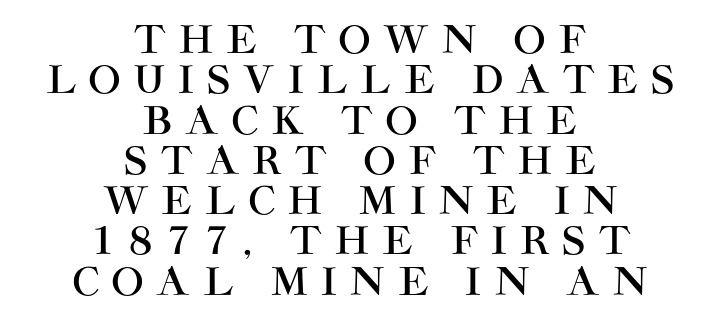
The image shows 38 px sans-serif type, upright; set centered, tight line spacing (1.06x), unusually wide letter spacing (+0.35 em), not underlined; high stroke contrast and a large x-height.
